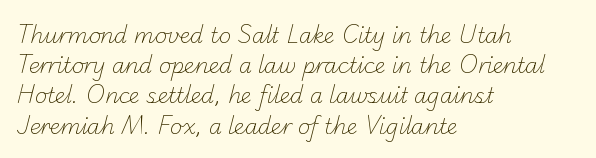
{"bold": "no", "underline": "no", "align": "left", "line_spacing": "normal", "line_spacing_ratio": 1.44, "letter_spacing": "normal", "letter_spacing_em": 0.0, "glyph_px": 21}
